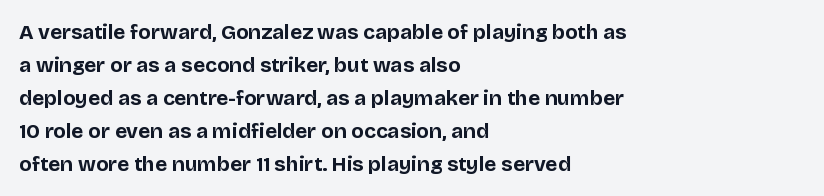
The sample has been set heavy, in full bold. Any mark beneath the type? The region is blank. The ragged edge is on the right, which tells us the setting is flush left. This sample uses plain, unmodified letter spacing. Posture: vertical. Does the leading feel generous? No, just average.
